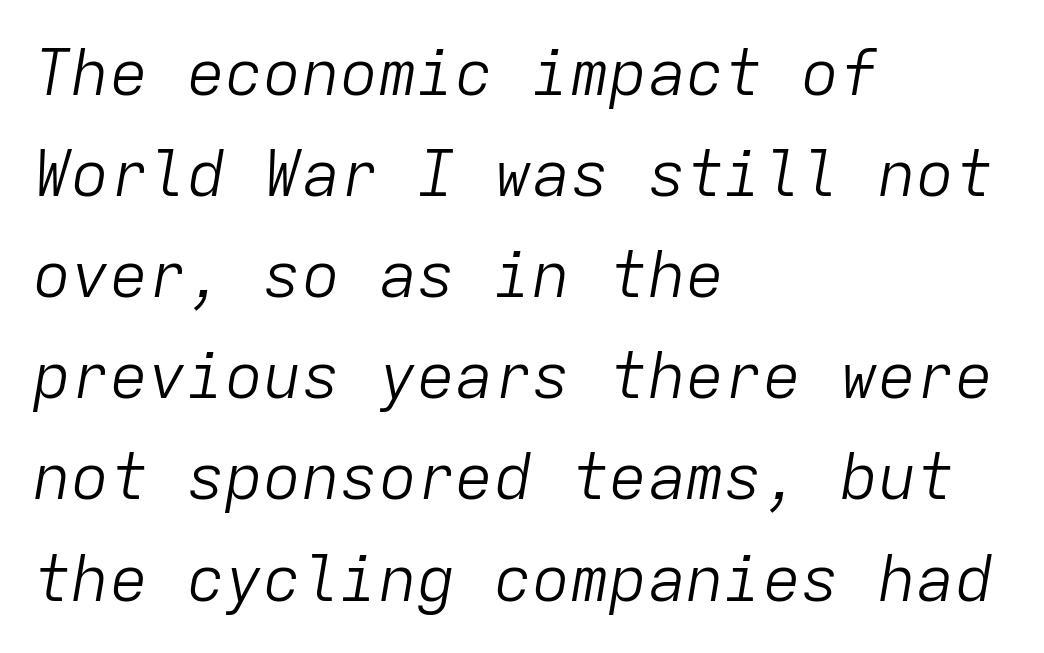
Left-aligned paragraph, ragged on the right. Students, observe: this is what conventionally led text looks like. No word sits above an underline. This sample has the even, mechanical cadence of fixed-width lettering. Emphasis-style slanted type is in use. You could call the tracking neutral — neither tight nor loose.
